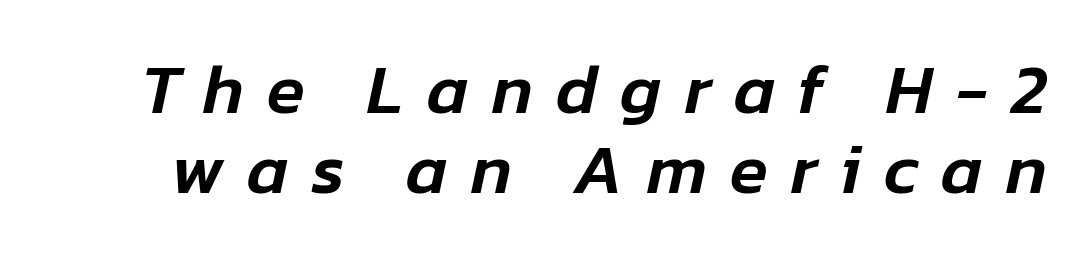
{"italic": "yes", "lean": "right", "slant_degrees": 12, "width": "normal", "stroke_contrast": "low", "x_height": "medium", "monospaced": "no", "underline": "no", "line_spacing": "tight", "line_spacing_ratio": 1.15, "letter_spacing": "wide", "letter_spacing_em": 0.33, "glyph_px": 70}
